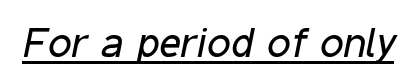
The axis of the letterforms is tilted away from vertical. No extra ink here — the face is not bold. Every word sits above its own underline. Standard letterfit; no display-style spreading of the glyphs.
